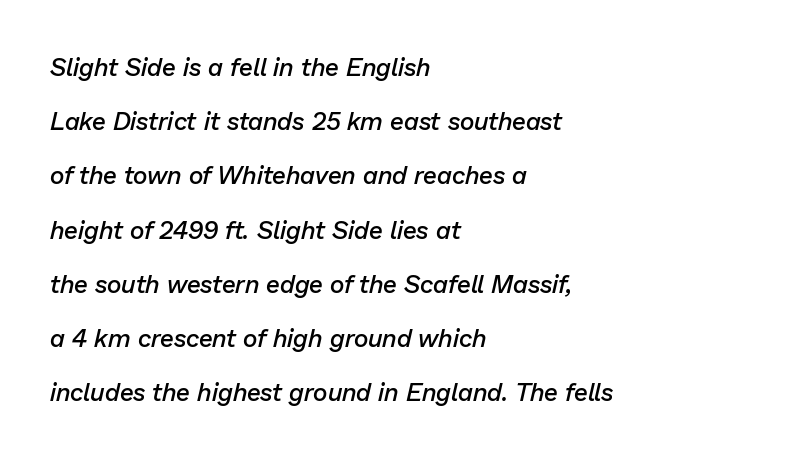
Teacher's note: observe the even left margin — that is flush-left alignment. The vertical gap from one line to the next is large. The letterforms sit shoulder to shoulder at normal distance. Notice how the stems are inclined rather than vertical — that's the hallmark of italics. The words here are not underlined.
